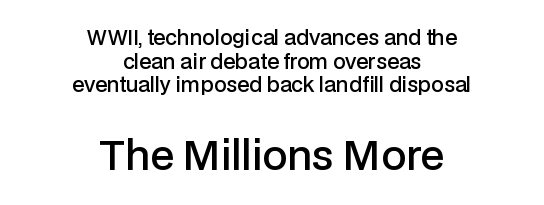
{"serif": "no", "italic": "no", "bold": "semi", "weight": "semibold", "width": "normal", "stroke_contrast": "low", "x_height": "medium", "monospaced": "no", "underline": "no", "align": "center", "line_spacing_ratio": 1.18, "letter_spacing": "normal", "letter_spacing_em": 0.0, "larger_block": "second", "size_ratio": 2.0, "glyph_px": 40}
